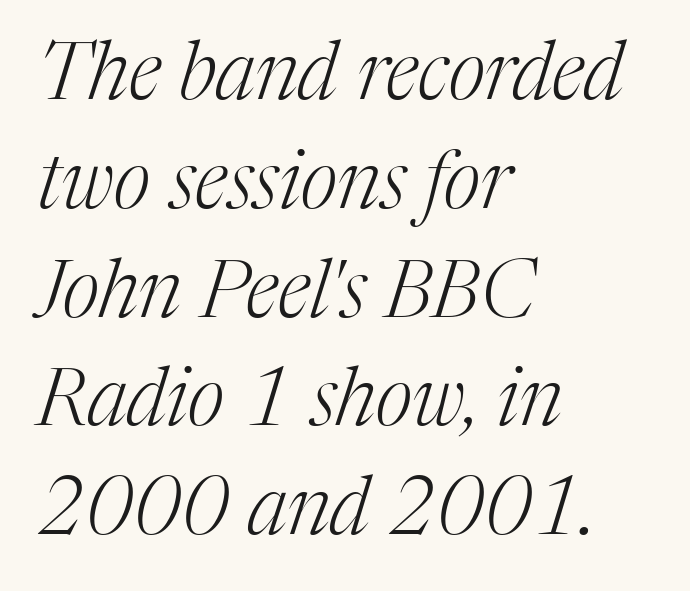
{"serif": "yes", "italic": "yes", "lean": "right", "slant_degrees": 17, "bold": "no", "weight": "light", "width": "normal", "stroke_contrast": "medium", "x_height": "medium", "monospaced": "no", "underline": "no", "align": "left", "line_spacing": "normal", "line_spacing_ratio": 1.36, "letter_spacing": "normal", "letter_spacing_em": 0.0, "glyph_px": 80}
